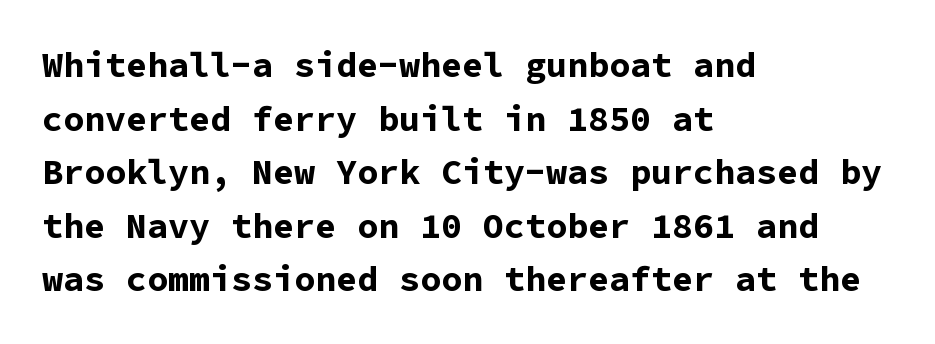
This rendering leaves character spacing at its baseline value. The passage shown is typed in a monospace face where columns stay perfectly aligned. One glance says typical: line gaps are just what's usual. Line beginnings align vertically; line endings do not. In terms of posture, this sample is upright. Letterform terminals end flat and unadorned throughout the passage.
